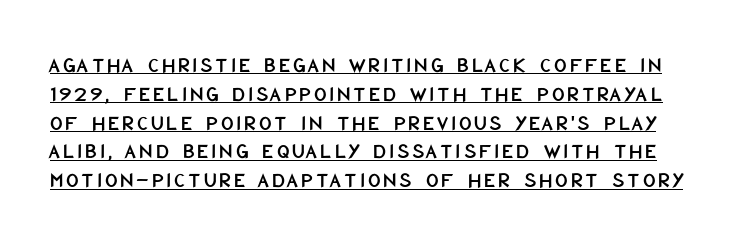
{"italic": "no", "underline": "yes", "line_spacing": "normal", "line_spacing_ratio": 1.31, "glyph_px": 22}
